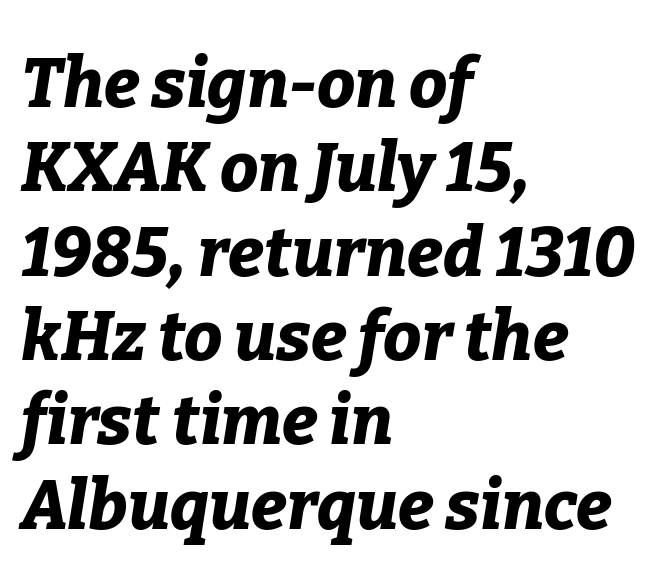
{"italic": "yes", "lean": "right", "slant_degrees": 9, "bold": "yes", "weight": "bold", "width": "normal", "stroke_contrast": "low", "x_height": "medium", "monospaced": "no", "underline": "no", "align": "left", "line_spacing_ratio": 1.24, "letter_spacing": "normal", "letter_spacing_em": 0.0, "glyph_px": 68}
